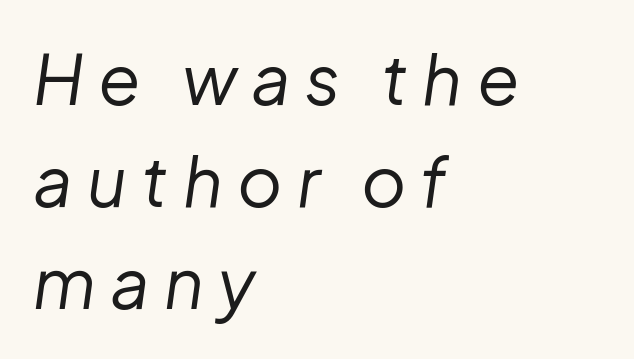
Is the letter spacing exaggerated? Yes — the characters are pushed far apart. Do the characters align in a grid? No, the font is proportional. Vertically, the passage feels balanced, rows spaced as you'd expect. All the whitespace from short lines collects on the right. The baseline area is clear. Designer's note — italics engaged.
